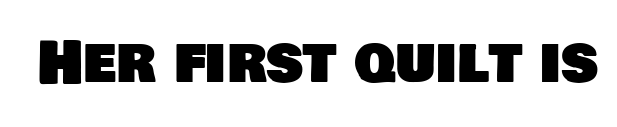
Q: Is the typeface a serif or a sans-serif typeface? A: Sans-serif.
Q: Is the text underlined? A: No.
Q: Is the spacing between letters normal or unusually wide? A: Normal.
Q: Width (condensed, normal, or wide)? A: Normal.
Q: Stroke contrast? A: Low.
Q: x-height? A: Large.
Q: Monospaced? A: No.
